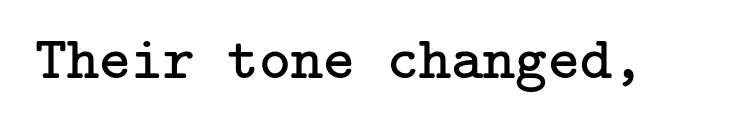
The image shows 61 px regular-weight serif type, upright; set normal letter spacing, not underlined; low stroke contrast and a medium x-height.
